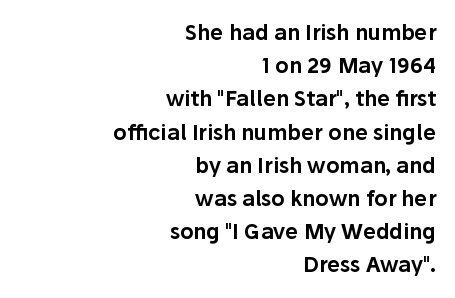
{"italic": "no", "underline": "no", "align": "right", "line_spacing": "normal", "line_spacing_ratio": 1.58, "letter_spacing": "normal", "letter_spacing_em": 0.0, "glyph_px": 21}
